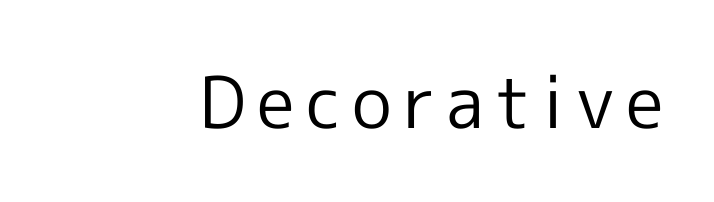
{"serif": "no", "italic": "no", "bold": "no", "weight": "regular", "width": "normal", "x_height": "medium", "monospaced": "no", "underline": "no", "glyph_px": 71}
